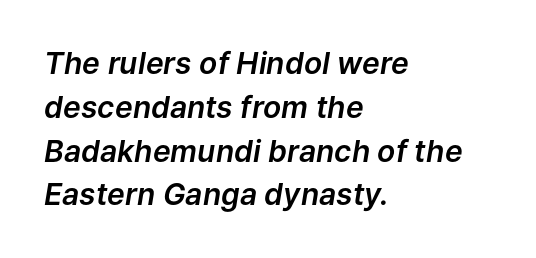
Q: Is the text italic (slanted)? A: Yes, it leans right by about 9 degrees.
Q: Is the text underlined? A: No.
Q: How is the paragraph aligned? A: Left-aligned.
Q: Is the spacing between letters normal or unusually wide? A: Normal.
Q: Is the spacing between lines tight, normal or loose? A: Normal.
Q: Width (condensed, normal, or wide)? A: Normal.
Q: Stroke contrast? A: Low.
Q: x-height? A: Medium.
Q: Monospaced? A: No.
